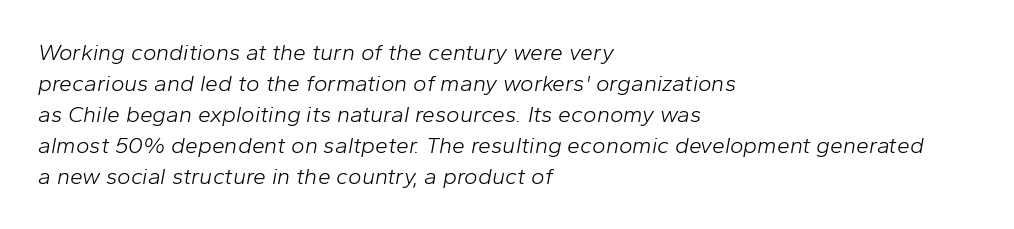
The image shows 23 px text type, italic (leaning right); set left-aligned, normal line spacing (1.35x), normal letter spacing, not underlined.
